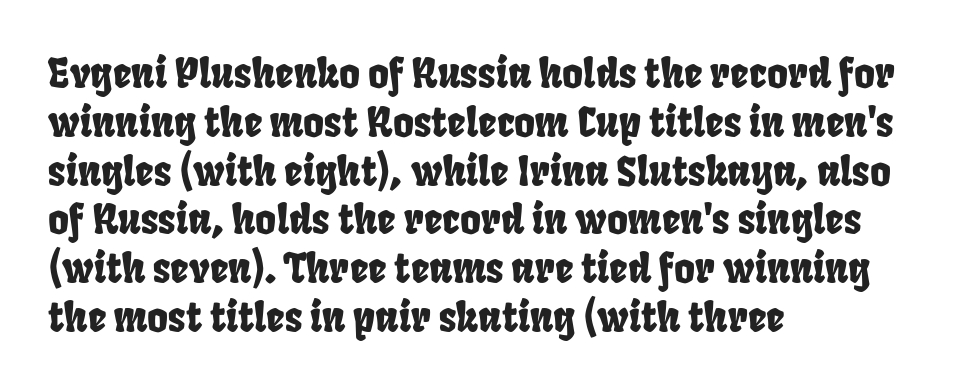
{"serif": "no", "width": "condensed", "stroke_contrast": "low", "x_height": "large", "monospaced": "no", "underline": "no", "align": "left", "line_spacing_ratio": 1.22, "letter_spacing": "normal", "letter_spacing_em": 0.0, "glyph_px": 40}
